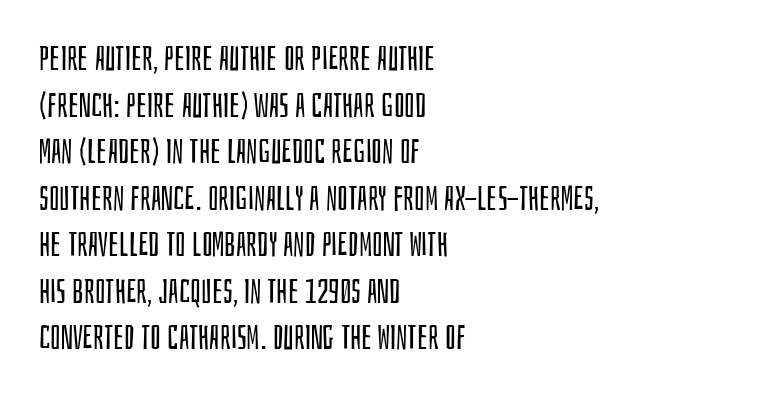
The passage shown is typed in a proportional face where columns would drift. These lines stack with their left ends in a neat column. The letters sit at their default tracking, neither squeezed nor spread. Look at the bottom of the vertical strokes: they stop flat, with no serifs.
